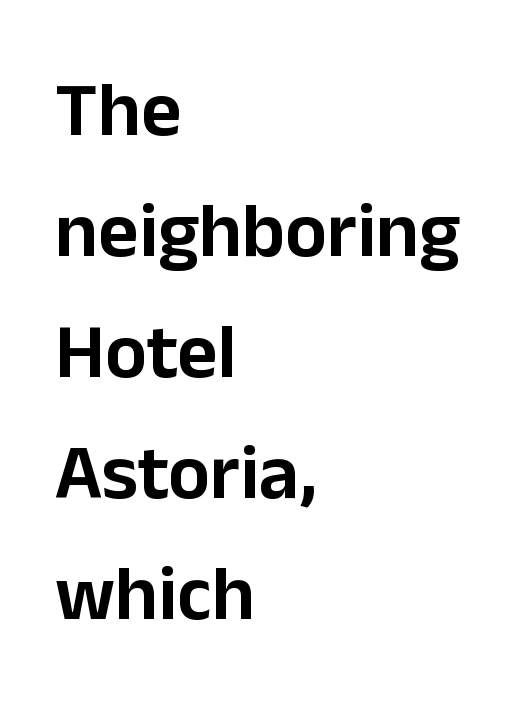
The image shows 78 px sans-serif type, upright; set left-aligned, normal line spacing (1.55x), normal letter spacing, not underlined; low stroke contrast and a medium x-height.
